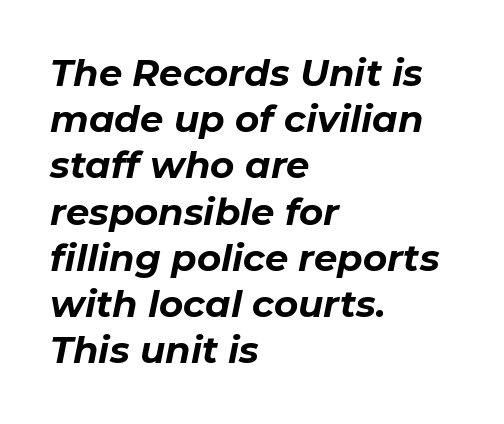
Q: Is the text bold? A: Yes.
Q: Is the text italic (slanted)? A: Yes, it leans right by about 11 degrees.
Q: Is the text underlined? A: No.
Q: How is the paragraph aligned? A: Left-aligned.
Q: Is the spacing between letters normal or unusually wide? A: Normal.
Q: Is the spacing between lines tight, normal or loose? A: Normal.
Q: Width (condensed, normal, or wide)? A: Normal.
Q: Stroke contrast? A: Low.
Q: x-height? A: Medium.
Q: Monospaced? A: No.
